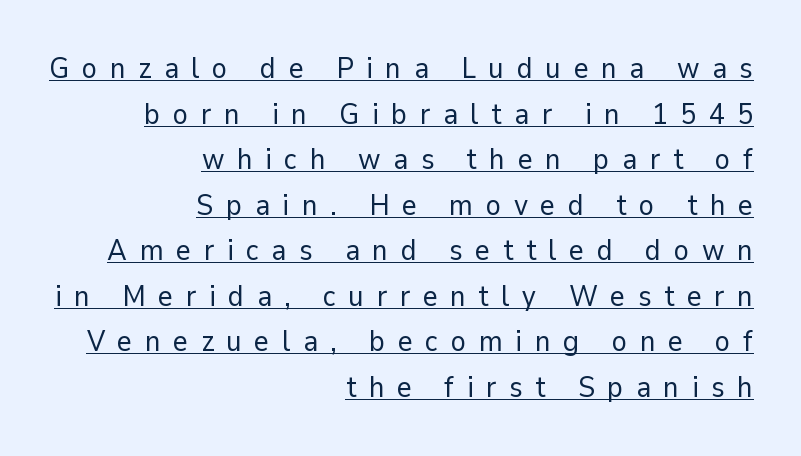
Q: Is the text bold? A: No.
Q: Is the text italic (slanted)? A: No, it is upright.
Q: Is the typeface a serif or a sans-serif typeface? A: Sans-serif.
Q: Is the text underlined? A: Yes.
Q: How is the paragraph aligned? A: Right-aligned.
Q: Is the spacing between letters normal or unusually wide? A: Unusually wide.
Q: Is the spacing between lines tight, normal or loose? A: Normal.
Q: Width (condensed, normal, or wide)? A: Normal.
Q: Stroke contrast? A: Low.
Q: x-height? A: Medium.
Q: Monospaced? A: No.
